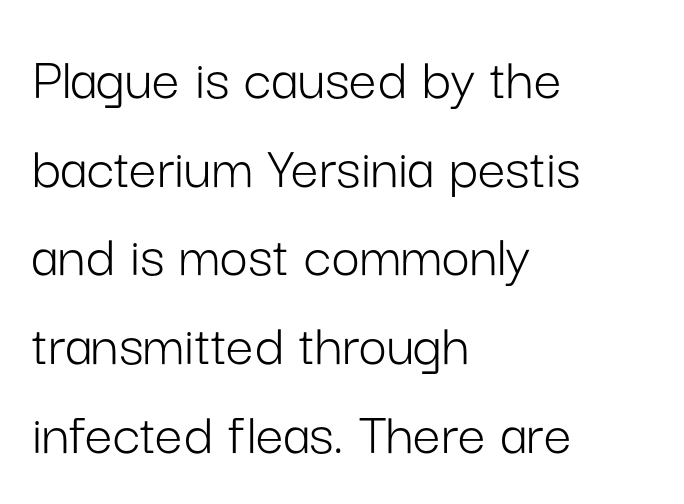
How are the letters spaced? Ordinarily, with no added tracking. Stems and bowls with no extra thickness — not bold. Compared with typical paragraphs, the rows here are spaced about the same. The typography opts for an upright posture over an oblique one.
